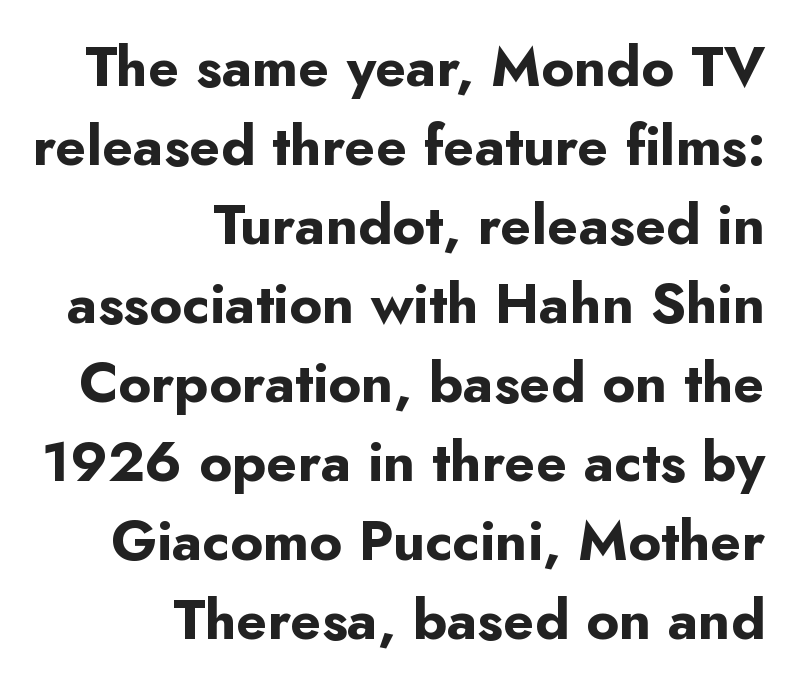
Q: Is the text bold? A: Yes.
Q: Is the text italic (slanted)? A: No, it is upright.
Q: Is the typeface a serif or a sans-serif typeface? A: Sans-serif.
Q: Is the text underlined? A: No.
Q: How is the paragraph aligned? A: Right-aligned.
Q: Is the spacing between letters normal or unusually wide? A: Normal.
Q: Is the spacing between lines tight, normal or loose? A: Normal.
Q: Width (condensed, normal, or wide)? A: Normal.
Q: Stroke contrast? A: Low.
Q: x-height? A: Small.
Q: Monospaced? A: No.
